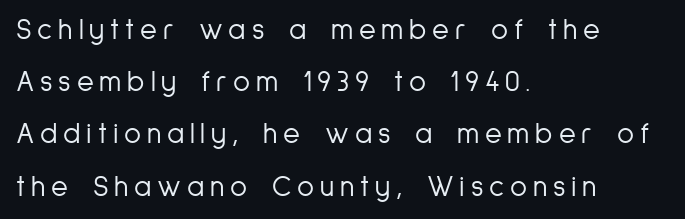
Q: Is the text bold? A: No.
Q: Is the text italic (slanted)? A: No, it is upright.
Q: Is the typeface a serif or a sans-serif typeface? A: Sans-serif.
Q: Is the text underlined? A: No.
Q: How is the paragraph aligned? A: Left-aligned.
Q: Is the spacing between letters normal or unusually wide? A: Unusually wide.
Q: Width (condensed, normal, or wide)? A: Condensed.
Q: Stroke contrast? A: Low.
Q: x-height? A: Medium.
Q: Monospaced? A: No.
